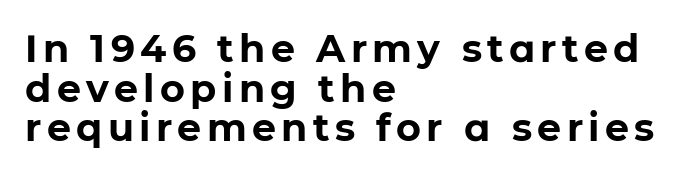
Q: Is the text bold? A: Yes.
Q: Is the text italic (slanted)? A: No, it is upright.
Q: Is the typeface a serif or a sans-serif typeface? A: Sans-serif.
Q: Is the text underlined? A: No.
Q: How is the paragraph aligned? A: Left-aligned.
Q: Is the spacing between lines tight, normal or loose? A: Tight.
Q: Width (condensed, normal, or wide)? A: Normal.
Q: Stroke contrast? A: Low.
Q: x-height? A: Medium.
Q: Monospaced? A: No.
